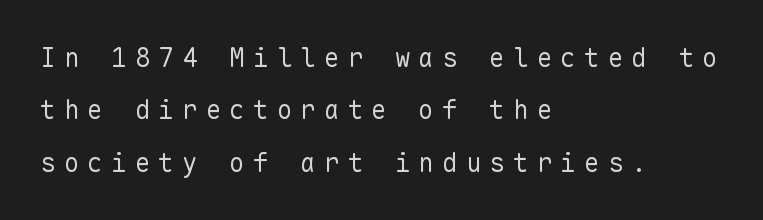
{"italic": "no", "bold": "no", "underline": "no", "align": "left", "line_spacing": "loose", "line_spacing_ratio": 2.01, "letter_spacing": "wide", "letter_spacing_em": 0.31, "glyph_px": 26}
